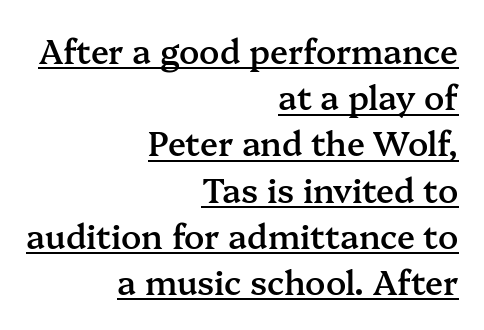
The image shows 33 px semibold serif type, upright; set right-aligned, normal line spacing (1.4x), normal letter spacing, underlined; medium stroke contrast and a medium x-height.
